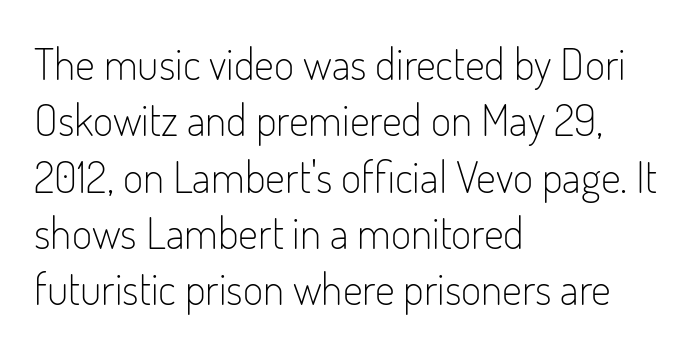
These lines are composed in type without serifs. Decoration check: the copy has no underline. The designer left line spacing at the default. The letters stand straight up with perfectly vertical stems.
